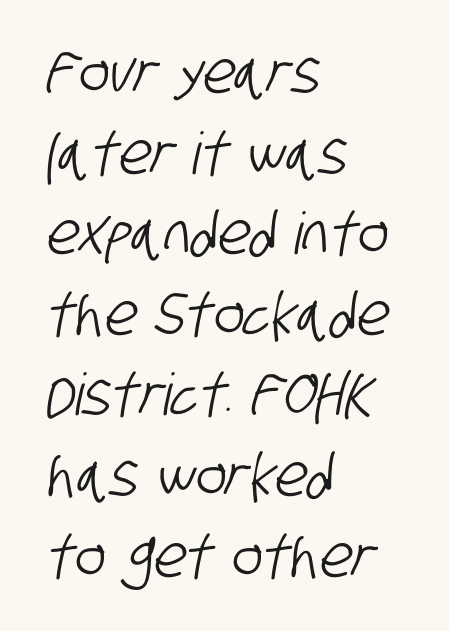
A typesetter would call this zero additional tracking. The face used here is proportionally spaced, like ordinary book or web type. Typeset ragged right — the left edge is the straight one. A clean baseline with only descenders dipping below it. The rows are spaced the way most documents space them.
